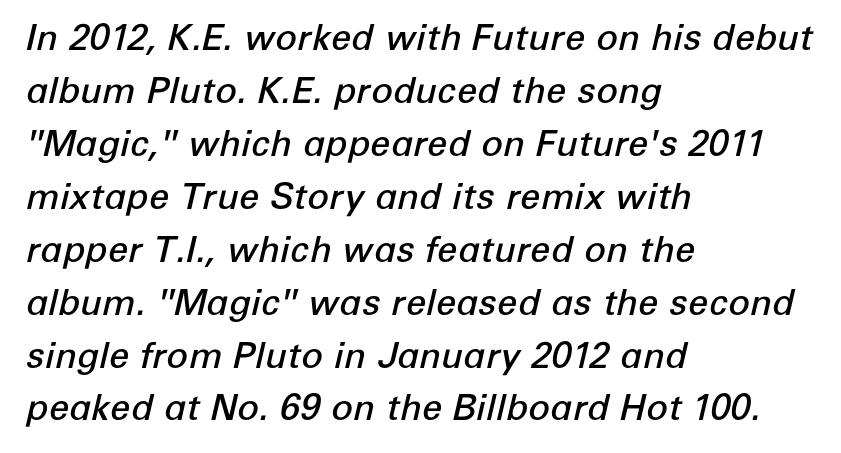
Q: Is the text bold? A: Semi-bold.
Q: Is the text italic (slanted)? A: Yes, it leans right by about 12 degrees.
Q: Is the text underlined? A: No.
Q: How is the paragraph aligned? A: Left-aligned.
Q: Is the spacing between letters normal or unusually wide? A: Normal.
Q: Is the spacing between lines tight, normal or loose? A: Normal.
Q: Width (condensed, normal, or wide)? A: Normal.
Q: Stroke contrast? A: Low.
Q: x-height? A: Medium.
Q: Monospaced? A: No.
